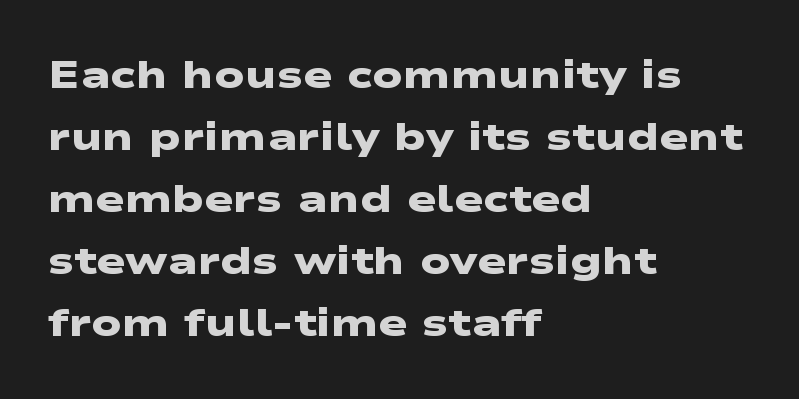
{"serif": "no", "bold": "yes", "weight": "heavy", "width": "wide", "stroke_contrast": "low", "x_height": "medium", "monospaced": "no", "underline": "no", "align": "left", "line_spacing": "normal", "line_spacing_ratio": 1.59, "letter_spacing": "normal", "letter_spacing_em": 0.0, "glyph_px": 39}
